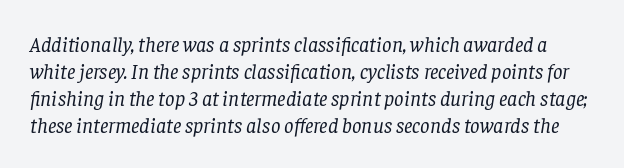
Q: Is the text bold? A: No.
Q: Is the text italic (slanted)? A: Yes, it leans right by about 8 degrees.
Q: Is the text underlined? A: No.
Q: Is the spacing between letters normal or unusually wide? A: Normal.
Q: Is the spacing between lines tight, normal or loose? A: Normal.
